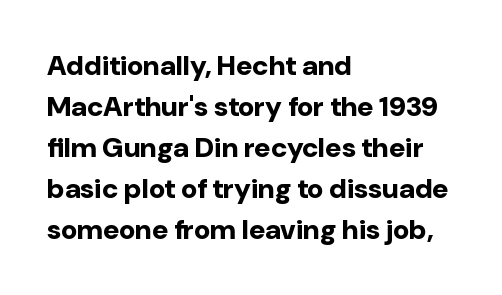
Q: Is the text bold? A: Yes.
Q: Is the text italic (slanted)? A: No, it is upright.
Q: Is the typeface a serif or a sans-serif typeface? A: Sans-serif.
Q: Is the text underlined? A: No.
Q: How is the paragraph aligned? A: Left-aligned.
Q: Is the spacing between letters normal or unusually wide? A: Normal.
Q: Is the spacing between lines tight, normal or loose? A: Normal.
Q: Width (condensed, normal, or wide)? A: Normal.
Q: Stroke contrast? A: Low.
Q: x-height? A: Medium.
Q: Monospaced? A: No.
